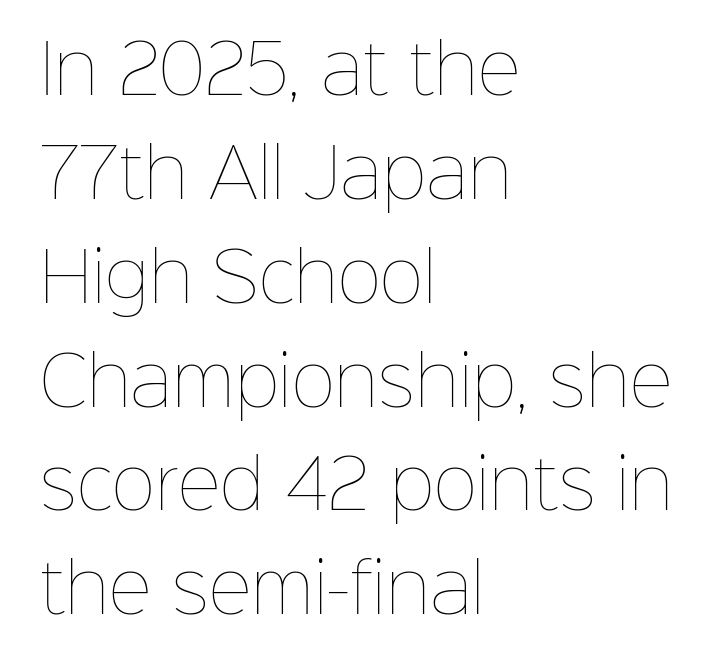
Q: Is the text bold? A: No.
Q: Is the text italic (slanted)? A: No, it is upright.
Q: Is the text underlined? A: No.
Q: How is the paragraph aligned? A: Left-aligned.
Q: Is the spacing between letters normal or unusually wide? A: Normal.
Q: Is the spacing between lines tight, normal or loose? A: Normal.
Q: Width (condensed, normal, or wide)? A: Normal.
Q: Stroke contrast? A: Low.
Q: x-height? A: Medium.
Q: Monospaced? A: No.
